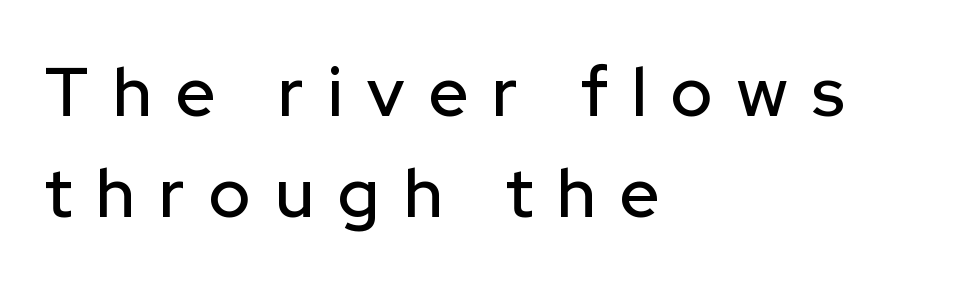
Q: Is the text italic (slanted)? A: No, it is upright.
Q: Is the typeface a serif or a sans-serif typeface? A: Sans-serif.
Q: Is the text underlined? A: No.
Q: How is the paragraph aligned? A: Left-aligned.
Q: Is the spacing between letters normal or unusually wide? A: Unusually wide.
Q: Is the spacing between lines tight, normal or loose? A: Normal.
Q: Width (condensed, normal, or wide)? A: Normal.
Q: Stroke contrast? A: Low.
Q: x-height? A: Medium.
Q: Monospaced? A: No.
